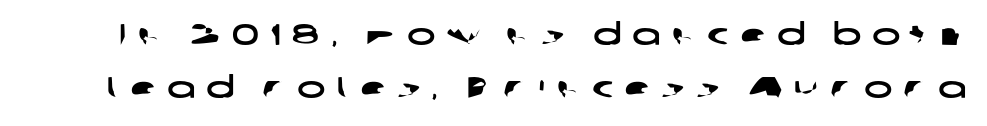
Letter spacing: wide. The letters carry no serifs — their stems end cleanly without finishing strokes. Decoration check: the copy has no underline. This sample has the flowing, uneven cadence of proportional lettering.
